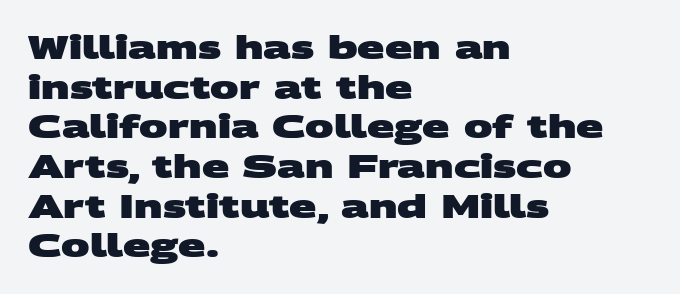
Q: Is the text bold? A: Yes.
Q: Is the typeface a serif or a sans-serif typeface? A: Sans-serif.
Q: Is the text underlined? A: No.
Q: How is the paragraph aligned? A: Left-aligned.
Q: Is the spacing between letters normal or unusually wide? A: Normal.
Q: Width (condensed, normal, or wide)? A: Wide.
Q: Stroke contrast? A: Medium.
Q: x-height? A: Large.
Q: Monospaced? A: No.
